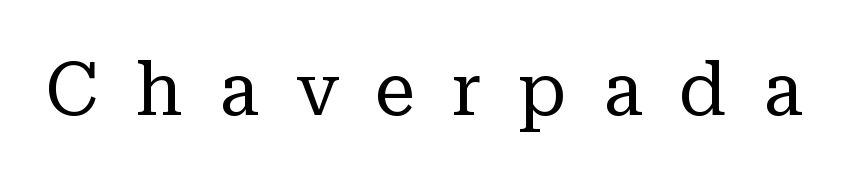
Q: Is the text bold? A: No.
Q: Is the text italic (slanted)? A: No, it is upright.
Q: Is the typeface a serif or a sans-serif typeface? A: Serif.
Q: Is the text underlined? A: No.
Q: Is the spacing between letters normal or unusually wide? A: Unusually wide.
Q: Width (condensed, normal, or wide)? A: Normal.
Q: Stroke contrast? A: Low.
Q: x-height? A: Medium.
Q: Monospaced? A: No.
